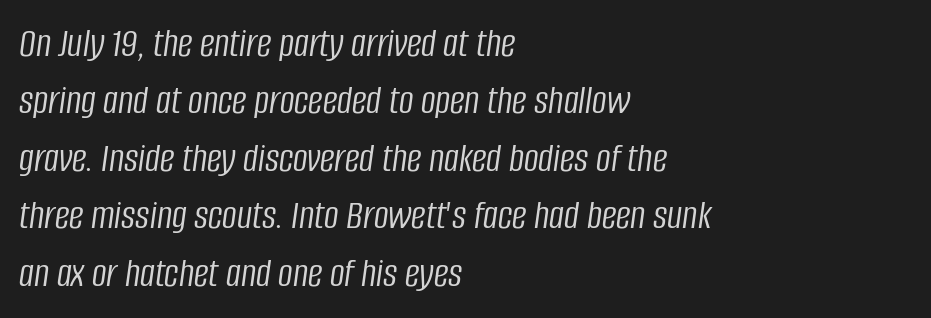
Emphasis-style slanted type is in use. Vertically, the passage feels balanced, rows spaced as you'd expect. Reading down the block, your eye returns to a fixed left position each line. The passage shown is typed in a proportional face where columns would drift. The space directly below the letters is spotless.
